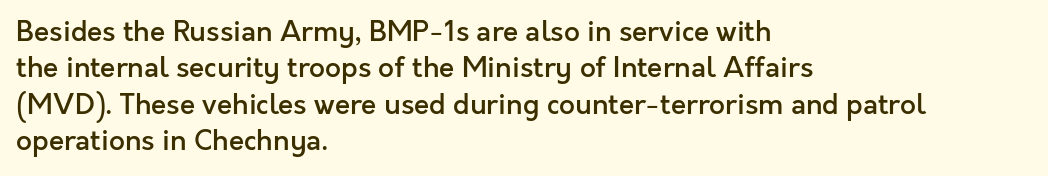
The image shows 28 px semibold sans-serif type, upright; set left-aligned, normal line spacing (1.3x), normal letter spacing, not underlined; a medium x-height.
